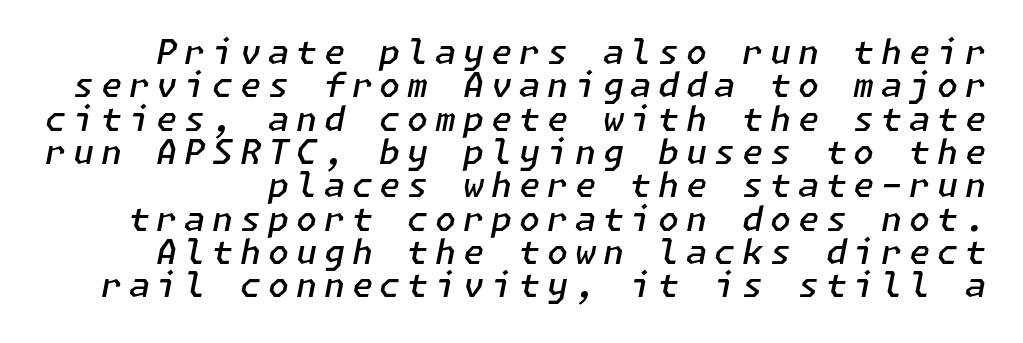
Honestly, the letter spacing is so wide it's the main thing you notice. The rendering uses a semibold face; strokes are thickened but not to full bold. Regarding leading, the lines here are crowded together. Compared with ordinary roman type, these characters are visibly tilted. Check the space under the baseline: it is left empty.
